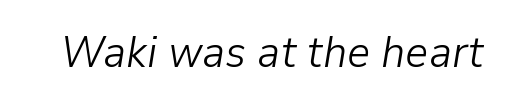
Words appear dense and cohesive because spacing is normal. Here the designer chose a conventional face with non-uniform glyph widths. Each row of text sits above clean, open space. Weight: regular or lighter. A typesetter would mark this as italic.
